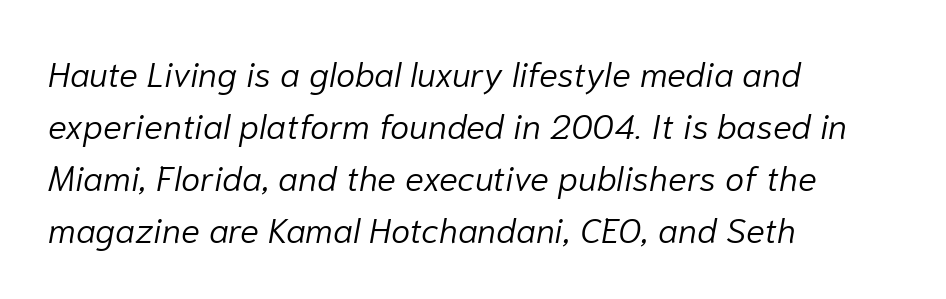
{"italic": "yes", "lean": "right", "slant_degrees": 10, "bold": "no", "weight": "light", "width": "normal", "stroke_contrast": "low", "x_height": "medium", "monospaced": "no", "underline": "no", "align": "left", "line_spacing": "normal", "line_spacing_ratio": 1.49, "letter_spacing": "normal", "letter_spacing_em": 0.0, "glyph_px": 35}
